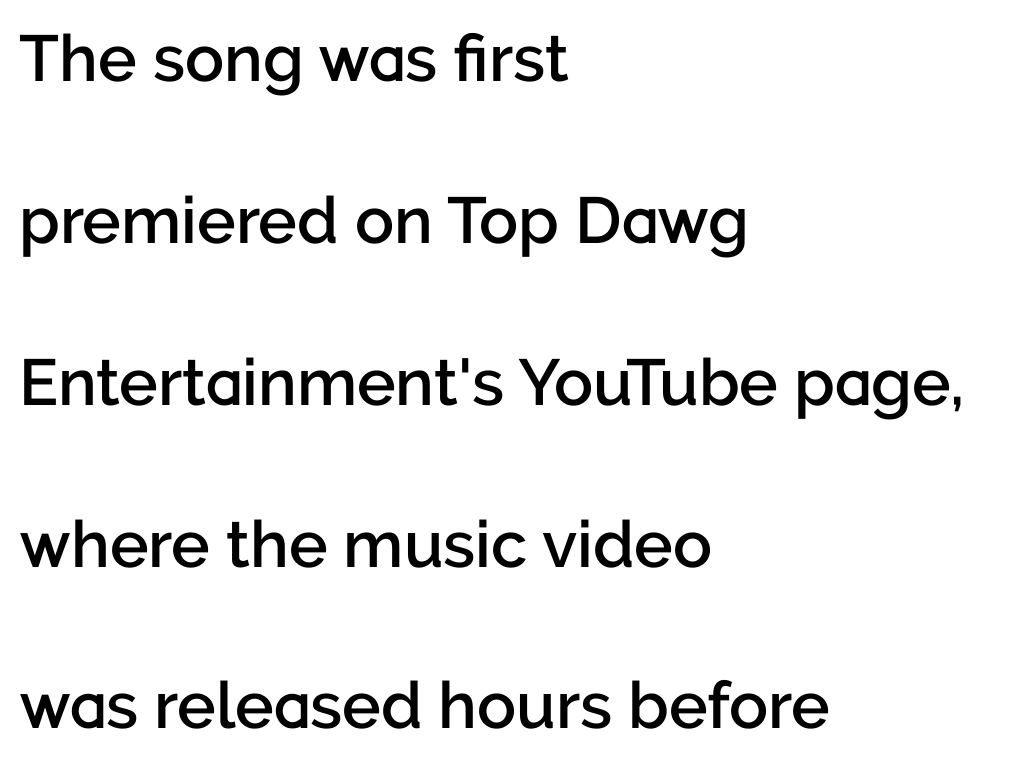
{"serif": "no", "italic": "no", "bold": "semi", "weight": "semibold", "width": "normal", "stroke_contrast": "low", "x_height": "medium", "monospaced": "no", "underline": "no", "align": "left", "line_spacing": "loose", "line_spacing_ratio": 2.49, "letter_spacing": "normal", "letter_spacing_em": 0.0, "glyph_px": 65}
